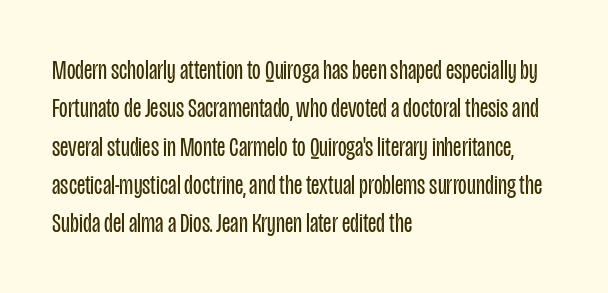
Spacing verdict: proportional, widths tailored to each character. Ink coverage per letter is moderate at most. The area under the type is left untouched. The typesetter chose a ragged-right arrangement here.
